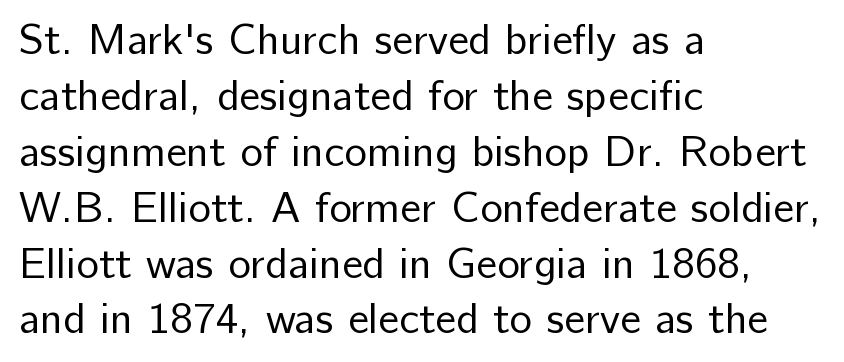
The words here are not underlined. A typesetter would mark this as roman, not italic. The letters sit at their default tracking, neither squeezed nor spread. Typeset ragged right — the left edge is the straight one. The letters advance in unequal steps, a hallmark of proportional type. Font category for this specimen: sans-serif.
